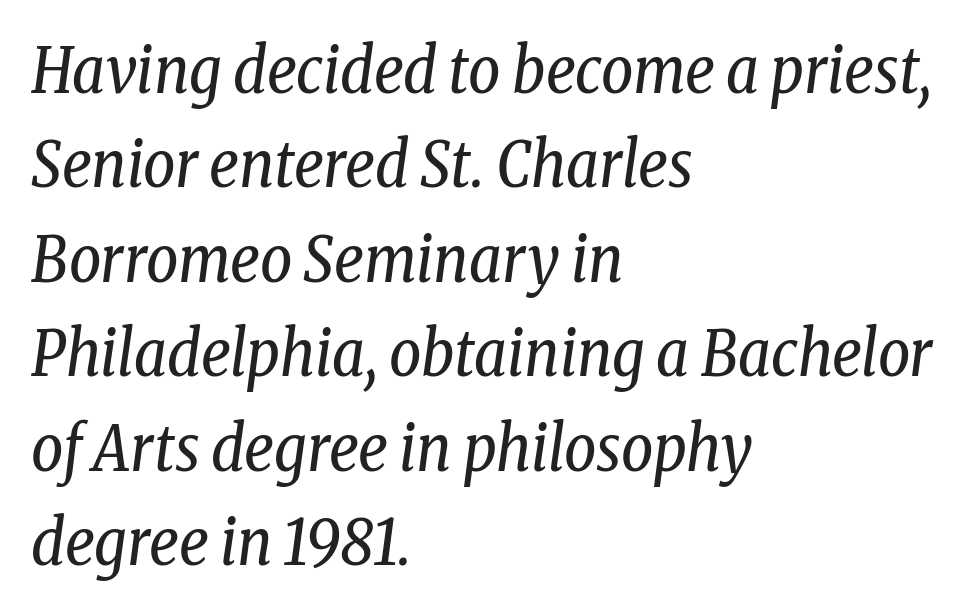
The image shows 63 px regular-weight, condensed serif type, italic (leaning right); set left-aligned, normal line spacing (1.5x), normal letter spacing, not underlined; low stroke contrast and a medium x-height.
